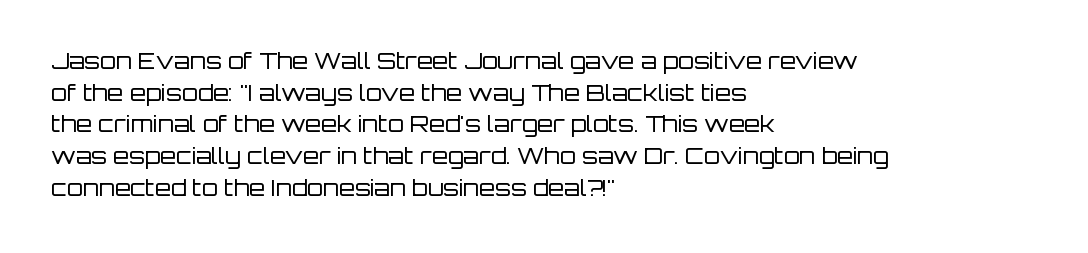
The image shows 23 px text type, upright; set left-aligned, normal line spacing (1.38x), normal letter spacing, not underlined.
